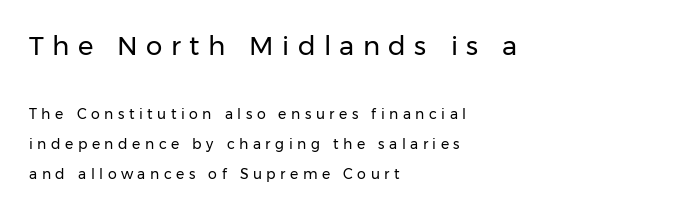
{"italic": "no", "bold": "no", "underline": "no", "align": "left", "line_spacing": "loose", "line_spacing_ratio": 2.14, "letter_spacing": "wide", "letter_spacing_em": 0.32, "larger_block": "first", "size_ratio": 1.86, "glyph_px": 26}
